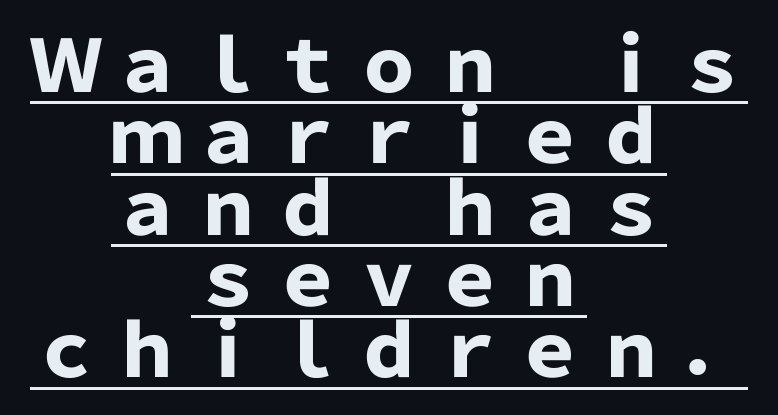
Q: Is the text bold? A: Yes.
Q: Is the text italic (slanted)? A: No, it is upright.
Q: Is the typeface a serif or a sans-serif typeface? A: Sans-serif.
Q: Is the text underlined? A: Yes.
Q: How is the paragraph aligned? A: Centered.
Q: Is the spacing between lines tight, normal or loose? A: Tight.
Q: Width (condensed, normal, or wide)? A: Normal.
Q: Stroke contrast? A: Low.
Q: x-height? A: Medium.
Q: Monospaced? A: No.
